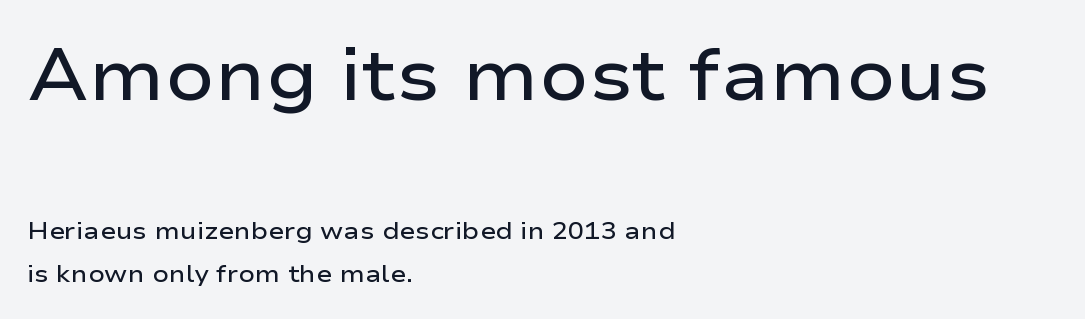
A typesetter would call this proportional, since set widths differ per character. Compare the two chunks: the upper has the greater cap height. Every stem runs plumb, perpendicular to the baseline. The rendering shows plain stroke endings on the letterforms — a sans-serif design.
